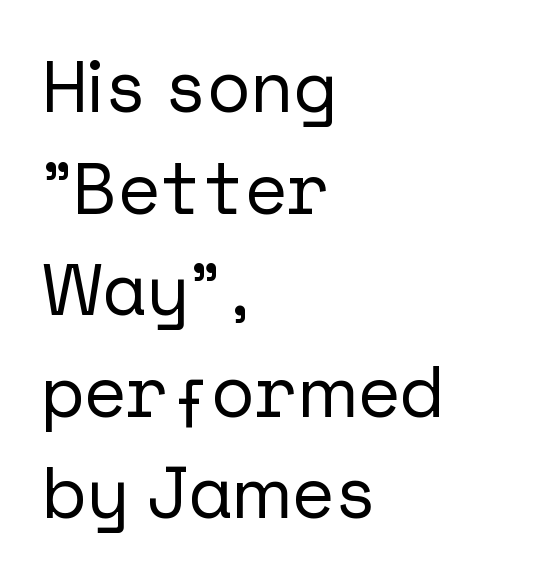
{"serif": "no", "italic": "no", "width": "normal", "stroke_contrast": "low", "x_height": "medium", "underline": "no", "align": "left", "line_spacing": "normal", "line_spacing_ratio": 1.41, "letter_spacing": "normal", "letter_spacing_em": 0.0, "glyph_px": 72}
